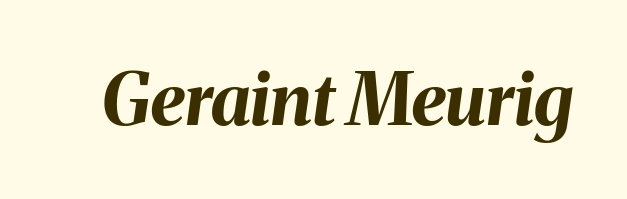
The image shows 72 px bold type, italic (leaning right); set normal letter spacing, not underlined; medium stroke contrast and a medium x-height.
